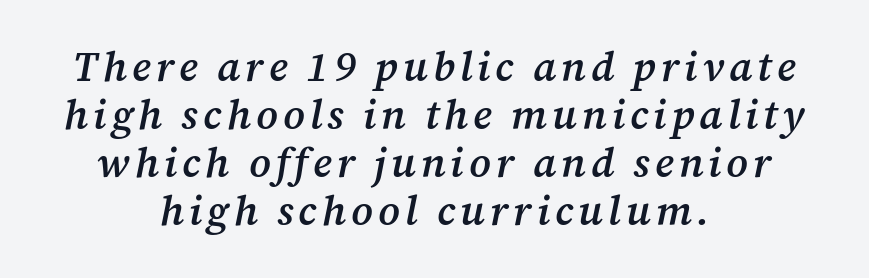
These lines stack symmetrically, like a column narrowing and widening about its center. Clear beneath every line of the passage. I'd call this a serif setting — the letters wear small feet. Typesetter's note: demi weight, one step under bold. These lines were composed using italics.
